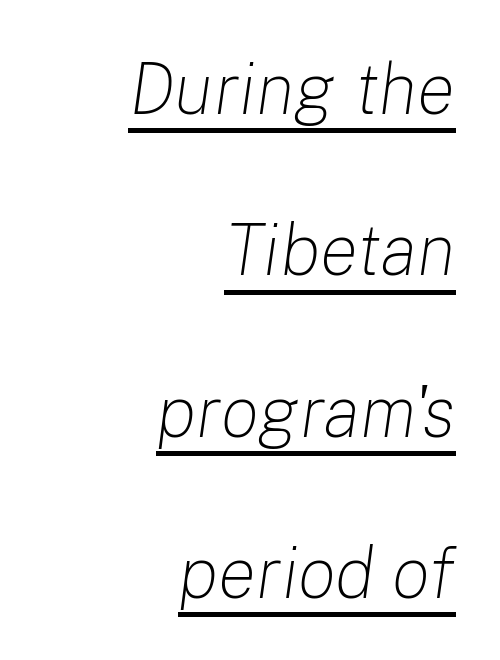
The image shows 72 px light type, italic (leaning right); set right-aligned, loose line spacing (2.24x), normal letter spacing, underlined; low stroke contrast and a medium x-height.
